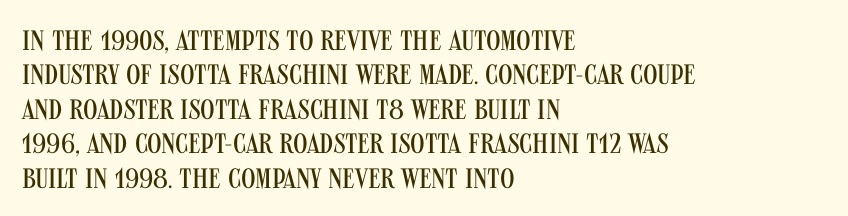
The image shows 28 px regular-weight, condensed sans-serif type, upright; set left-aligned, line spacing 1.23x, normal letter spacing, not underlined; medium stroke contrast and a large x-height.
